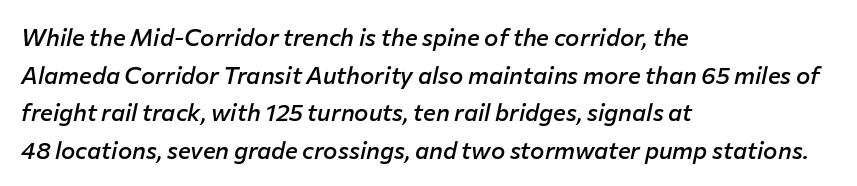
Q: Is the text bold? A: Semi-bold.
Q: Is the text italic (slanted)? A: Yes, it leans right by about 12 degrees.
Q: Is the text underlined? A: No.
Q: How is the paragraph aligned? A: Left-aligned.
Q: Is the spacing between letters normal or unusually wide? A: Normal.
Q: Is the spacing between lines tight, normal or loose? A: Normal.
